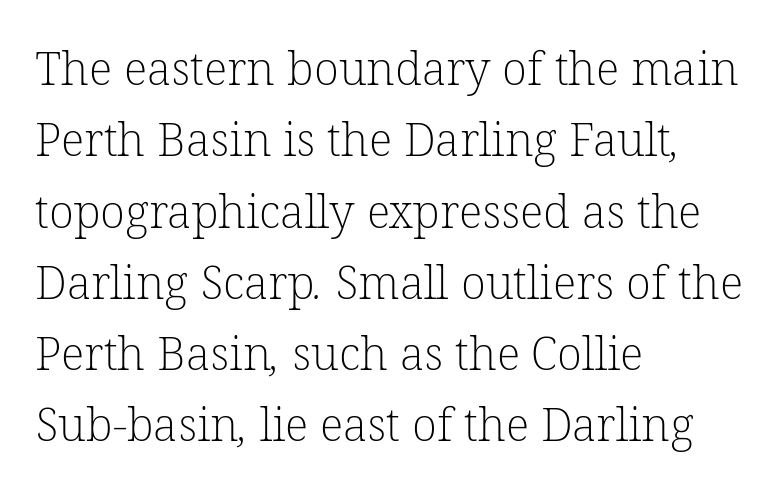
The image shows 46 px light serif type; set left-aligned, normal line spacing (1.55x), normal letter spacing, not underlined; low stroke contrast and a medium x-height.
